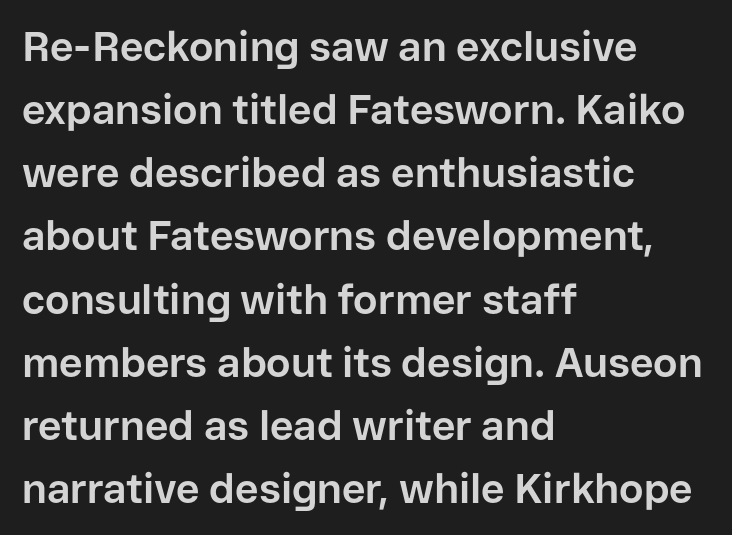
{"serif": "no", "italic": "no", "bold": "yes", "weight": "bold", "width": "normal", "stroke_contrast": "low", "x_height": "medium", "monospaced": "no", "underline": "no", "align": "left", "line_spacing": "normal", "line_spacing_ratio": 1.54, "letter_spacing": "normal", "letter_spacing_em": 0.0, "glyph_px": 41}
